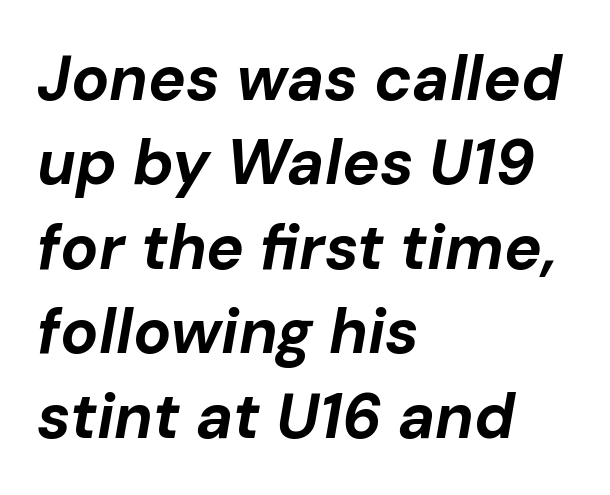
{"italic": "yes", "lean": "right", "slant_degrees": 10, "bold": "yes", "weight": "bold", "width": "normal", "stroke_contrast": "low", "x_height": "medium", "monospaced": "no", "underline": "no", "align": "left", "line_spacing": "normal", "line_spacing_ratio": 1.34, "letter_spacing": "normal", "letter_spacing_em": 0.0, "glyph_px": 63}
